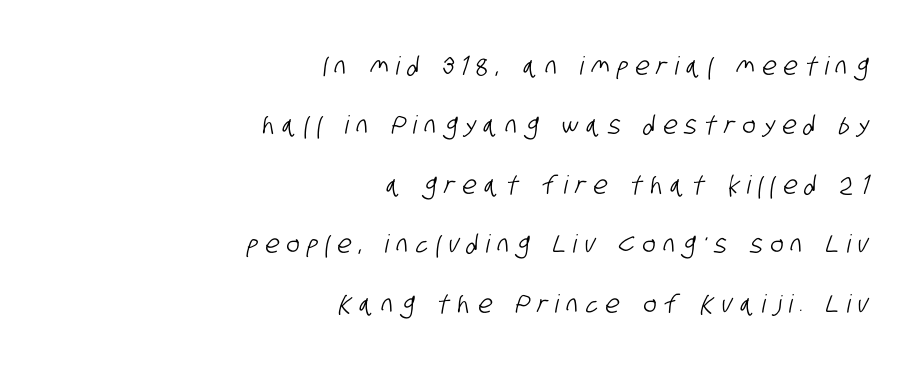
The image shows 25 px text type; set right-aligned, loose line spacing (2.38x), unusually wide letter spacing (+0.31 em), not underlined.
